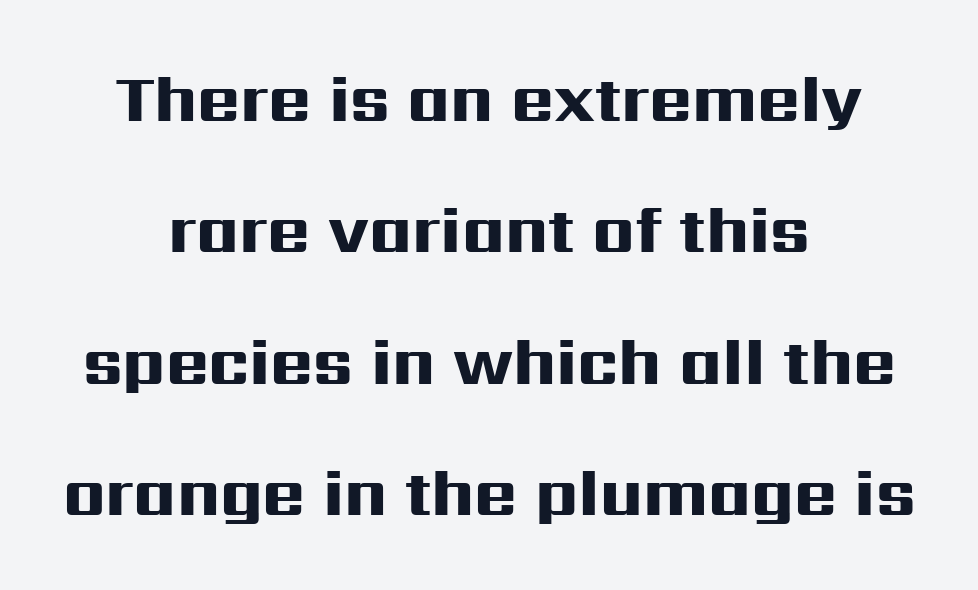
{"serif": "no", "italic": "no", "bold": "yes", "weight": "heavy", "width": "wide", "stroke_contrast": "high", "x_height": "medium", "monospaced": "no", "underline": "no", "align": "center", "line_spacing": "loose", "line_spacing_ratio": 2.02, "letter_spacing": "normal", "letter_spacing_em": 0.0, "glyph_px": 65}
